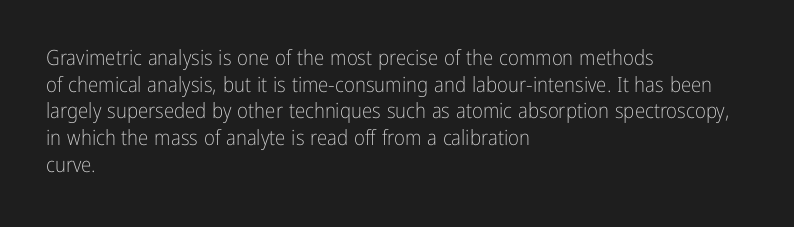
{"italic": "no", "bold": "no", "underline": "no", "align": "left", "line_spacing": "normal", "line_spacing_ratio": 1.27, "letter_spacing": "normal", "letter_spacing_em": 0.0, "glyph_px": 21}
